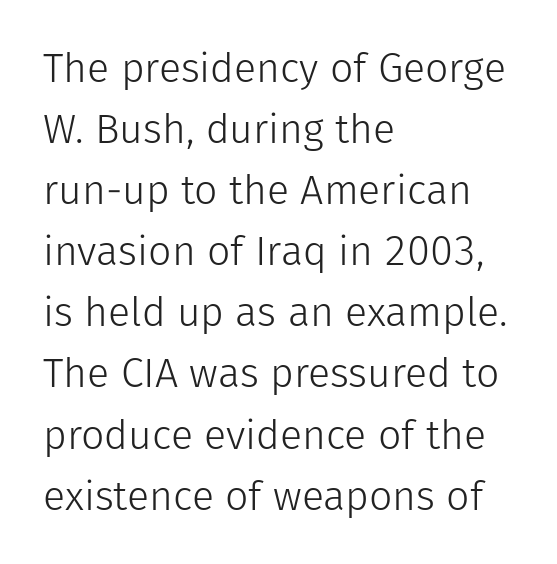
The image shows 41 px light sans-serif type, upright; set left-aligned, normal line spacing (1.49x), normal letter spacing, not underlined; low stroke contrast and a medium x-height.
